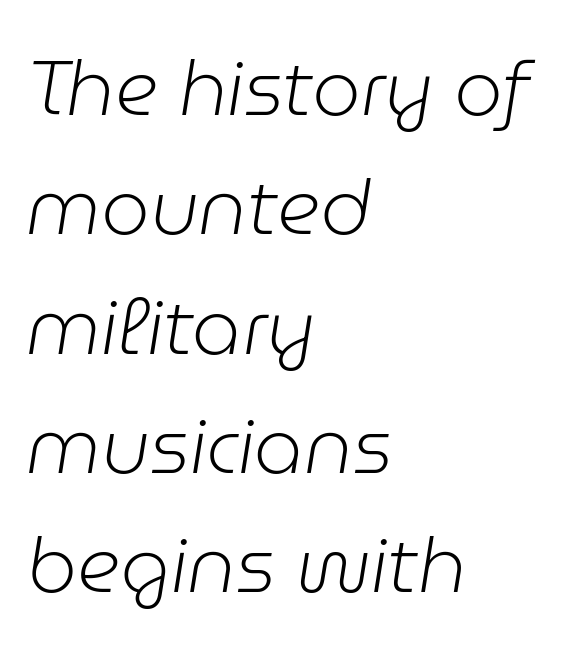
Slant detected: the letters are inclined. Characters follow at the spacing the type designer built in. Whoever set this chose a conventional vertical rhythm. Reading down the block, your eye returns to a fixed left position each line. Think standard paragraph weight, or any step lighter than that.
